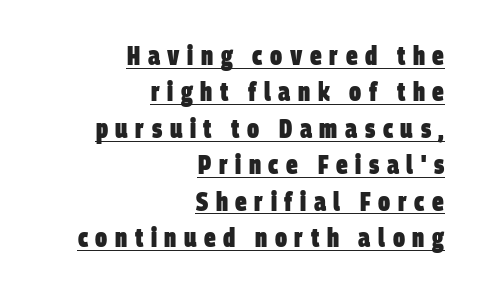
Q: Is the text bold? A: Yes.
Q: Is the text underlined? A: Yes.
Q: How is the paragraph aligned? A: Right-aligned.
Q: Is the spacing between letters normal or unusually wide? A: Unusually wide.
Q: Is the spacing between lines tight, normal or loose? A: Normal.
